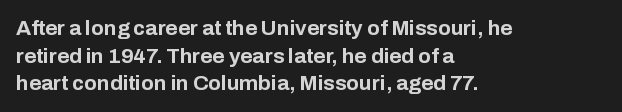
{"italic": "no", "bold": "yes", "underline": "no", "align": "left", "line_spacing": "normal", "line_spacing_ratio": 1.31, "letter_spacing": "normal", "letter_spacing_em": 0.0, "glyph_px": 21}
